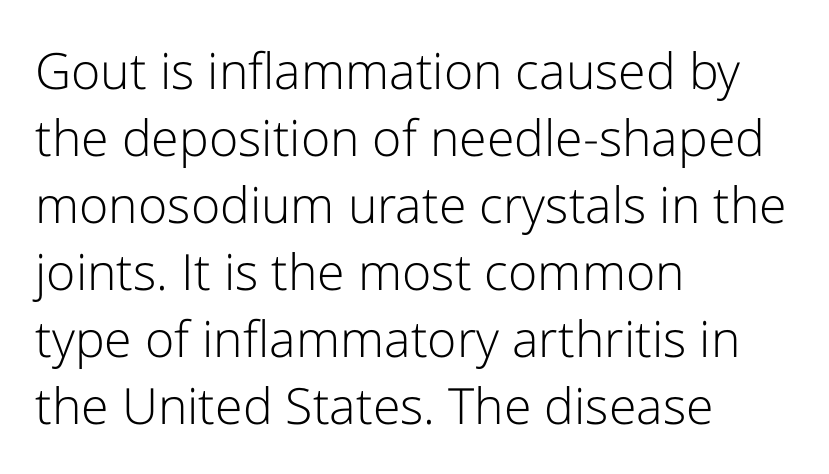
Think of a printed novel: that variable character pitch is what you see here. Every character sits straight up, as roman type does. This is not heavy type; no bold has been used. The paragraph shown leans on its left margin. Beneath every word, the page is bare.
